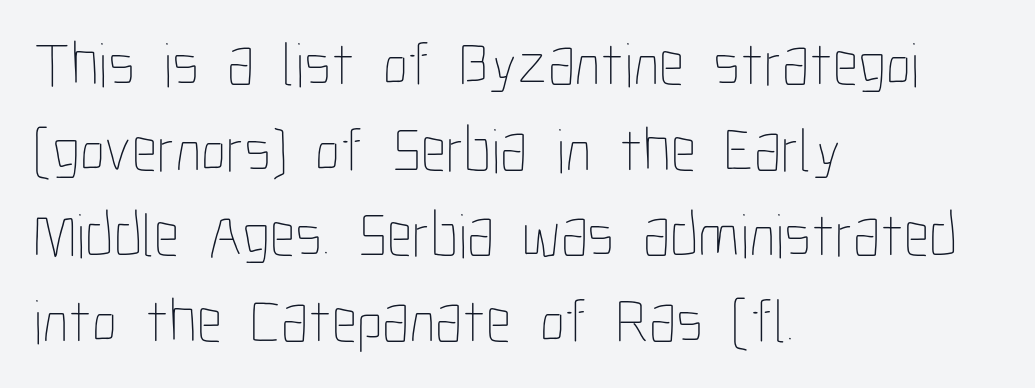
Italic? Not at all — the glyphs are vertical. Looks like regular typesetting: each glyph gets only the width it needs. Type without underlining. The paragraph has a hard left edge and a soft right edge. The letterforms sit shoulder to shoulder at normal distance. On a weight scale, this lands at 450 or below.
